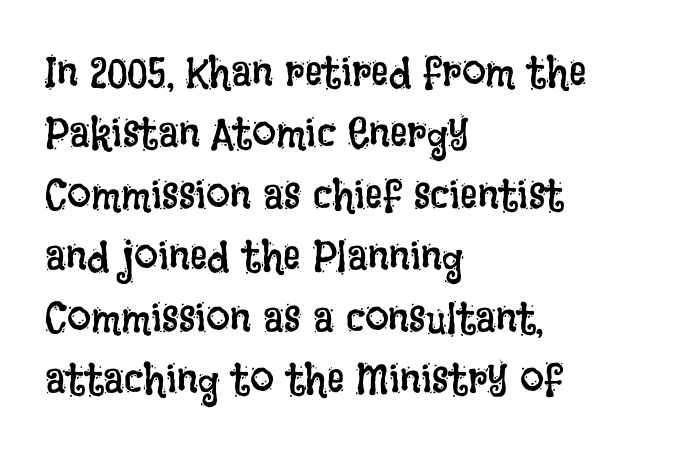
In terms of letterspacing, this is plain default setting. Is the stroke heavy? The answer is a plain regular-or-lighter. Each letter keeps its own natural width here, so spacing adapts to shape. Compared with a centered layout, this one pins lines to the left instead. Successive baselines arrive at the customary interval. Vertical strokes here are truly vertical.
